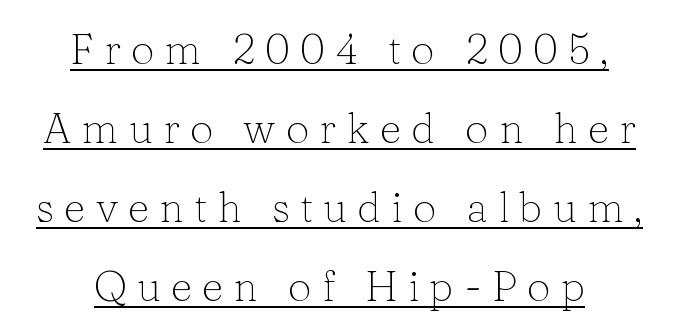
The image shows 42 px light serif type, upright; set centered, line spacing 1.88x, unusually wide letter spacing (+0.24 em), underlined; low stroke contrast and a medium x-height.
